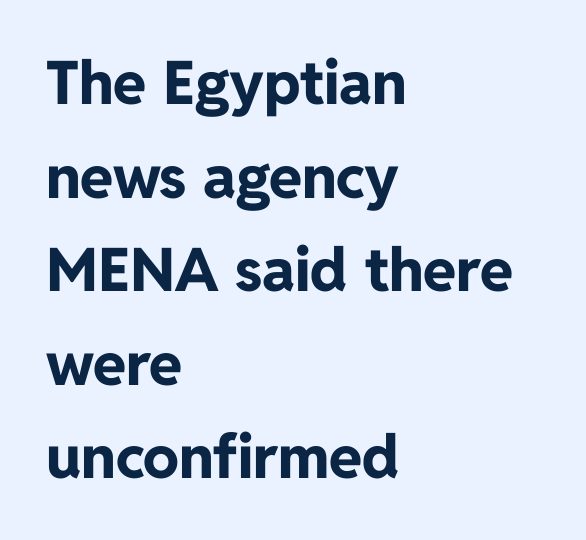
Q: Is the text bold? A: Yes.
Q: Is the text italic (slanted)? A: No, it is upright.
Q: Is the typeface a serif or a sans-serif typeface? A: Sans-serif.
Q: Is the text underlined? A: No.
Q: How is the paragraph aligned? A: Left-aligned.
Q: Is the spacing between letters normal or unusually wide? A: Normal.
Q: Is the spacing between lines tight, normal or loose? A: Normal.
Q: Width (condensed, normal, or wide)? A: Normal.
Q: Stroke contrast? A: Low.
Q: x-height? A: Medium.
Q: Monospaced? A: No.
